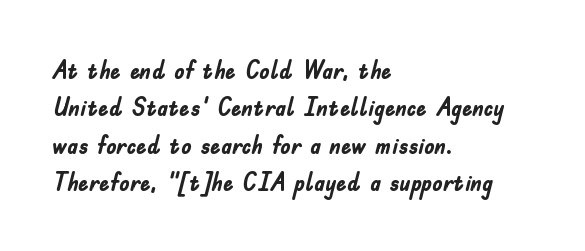
{"bold": "yes", "underline": "no", "align": "left", "line_spacing": "normal", "line_spacing_ratio": 1.44, "letter_spacing": "normal", "letter_spacing_em": 0.0, "glyph_px": 26}
